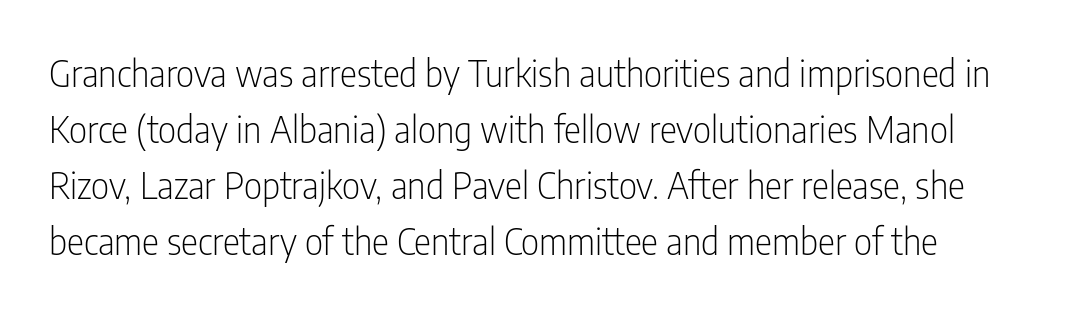
Q: Is the text bold? A: No.
Q: Is the text italic (slanted)? A: No, it is upright.
Q: Is the typeface a serif or a sans-serif typeface? A: Sans-serif.
Q: Is the text underlined? A: No.
Q: Is the spacing between letters normal or unusually wide? A: Normal.
Q: Is the spacing between lines tight, normal or loose? A: Normal.
Q: Width (condensed, normal, or wide)? A: Condensed.
Q: Stroke contrast? A: Low.
Q: x-height? A: Medium.
Q: Monospaced? A: No.
